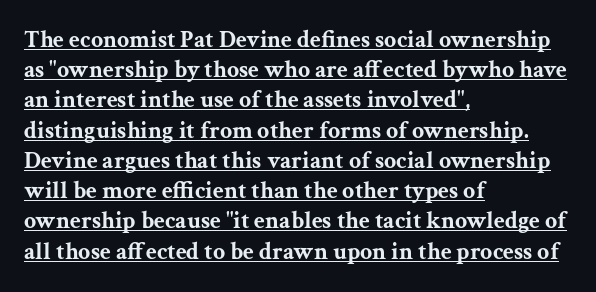
{"italic": "no", "bold": "yes", "underline": "yes", "align": "left", "line_spacing": "normal", "line_spacing_ratio": 1.26, "letter_spacing": "normal", "letter_spacing_em": 0.0, "glyph_px": 24}
